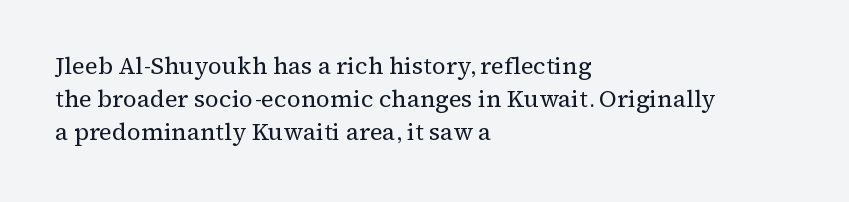
Q: Is the text bold? A: No.
Q: Is the text italic (slanted)? A: No, it is upright.
Q: Is the text underlined? A: No.
Q: How is the paragraph aligned? A: Left-aligned.
Q: Is the spacing between letters normal or unusually wide? A: Normal.
Q: Is the spacing between lines tight, normal or loose? A: Normal.
